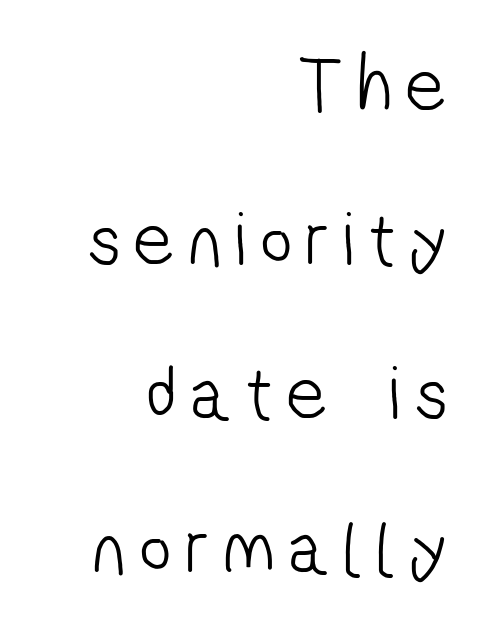
The image shows 77 px light, condensed sans-serif type; set right-aligned, loose line spacing (2.0x), unusually wide letter spacing (+0.2 em), not underlined; low stroke contrast and a medium x-height.
